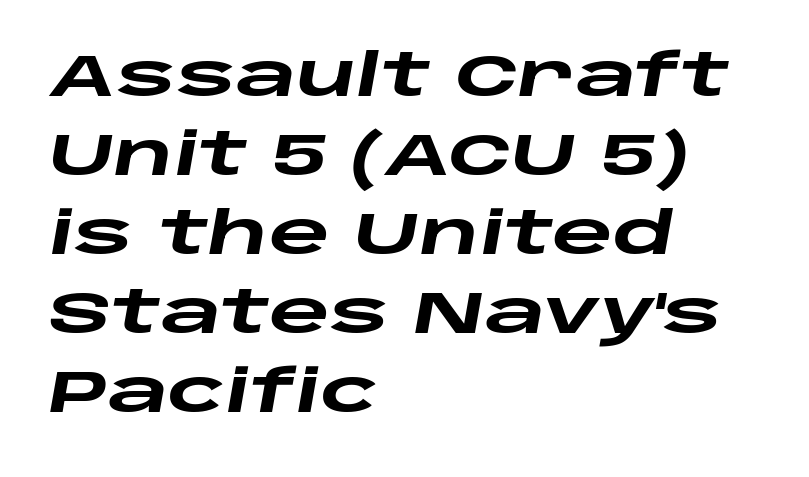
Q: Is the text bold? A: Yes.
Q: Is the text italic (slanted)? A: Yes, it leans right by about 10 degrees.
Q: Is the text underlined? A: No.
Q: How is the paragraph aligned? A: Left-aligned.
Q: Is the spacing between letters normal or unusually wide? A: Normal.
Q: Is the spacing between lines tight, normal or loose? A: Normal.
Q: Width (condensed, normal, or wide)? A: Wide.
Q: Stroke contrast? A: Low.
Q: x-height? A: Large.
Q: Monospaced? A: No.
